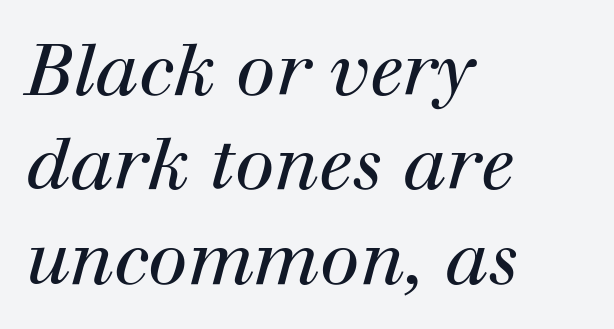
{"serif": "yes", "italic": "yes", "lean": "right", "slant_degrees": 12, "bold": "no", "weight": "regular", "width": "normal", "stroke_contrast": "high", "x_height": "medium", "monospaced": "no", "underline": "no", "align": "left", "line_spacing": "normal", "line_spacing_ratio": 1.31, "letter_spacing": "normal", "letter_spacing_em": 0.0, "glyph_px": 72}
